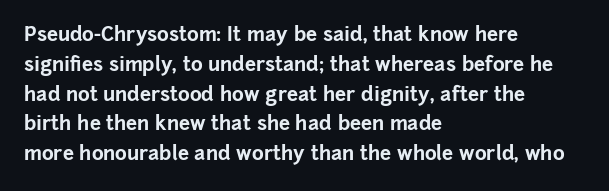
Summary of weight: heavy, a full bold. This sample is left-justified, so line endings fall wherever the words run out. The type sits square on the baseline with zero lean. The lines sit at an ordinary, default distance from one another. A bare baseline throughout the passage. This sample uses plain, unmodified letter spacing.
